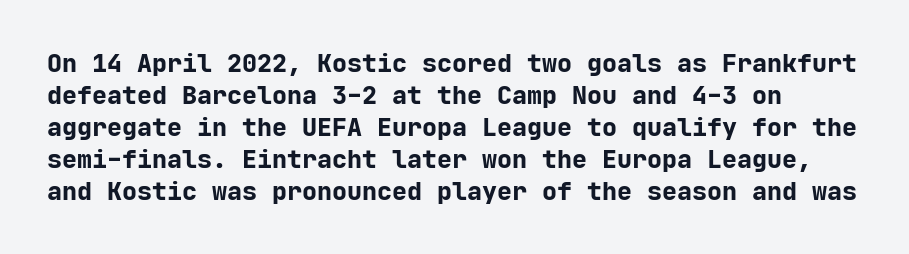
Each row of text sits above clean, open space. In terms of leading, this rendering sits right in the middle. Characters remain perfectly vertical along every line. The sample has been set heavy, in full bold. The horizontal fit of the characters is conventional and even.
